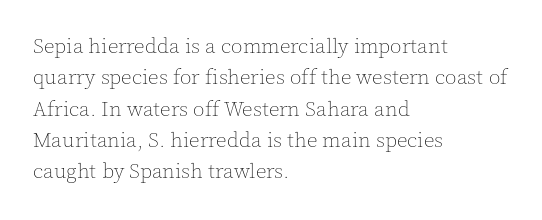
Ordinary non-slanted type is in use. Honestly, the row spacing looks completely unremarkable. These lines keep a tight, regular rhythm from letter to letter. These lines stack with their left ends in a neat column.
